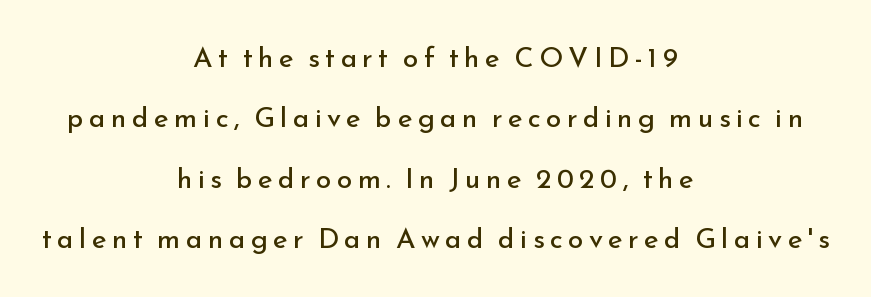
{"serif": "no", "italic": "no", "bold": "no", "weight": "regular", "width": "normal", "stroke_contrast": "low", "x_height": "small", "monospaced": "no", "underline": "no", "align": "center", "line_spacing": "loose", "line_spacing_ratio": 2.16, "glyph_px": 28}
